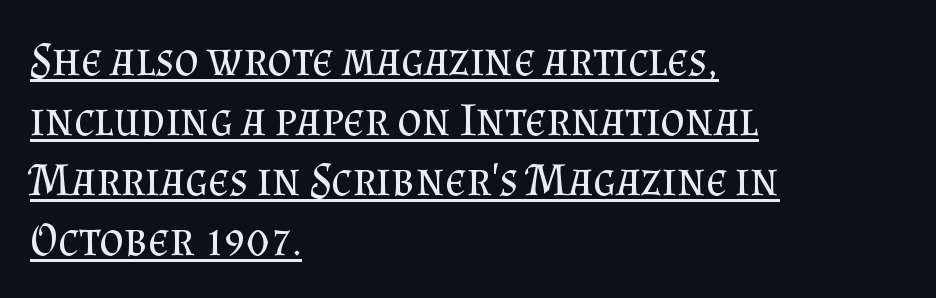
{"serif": "yes", "italic": "no", "bold": "no", "weight": "regular", "width": "normal", "stroke_contrast": "medium", "x_height": "small", "monospaced": "no", "underline": "yes", "align": "left", "line_spacing": "normal", "line_spacing_ratio": 1.28, "letter_spacing": "normal", "letter_spacing_em": 0.0, "glyph_px": 47}
